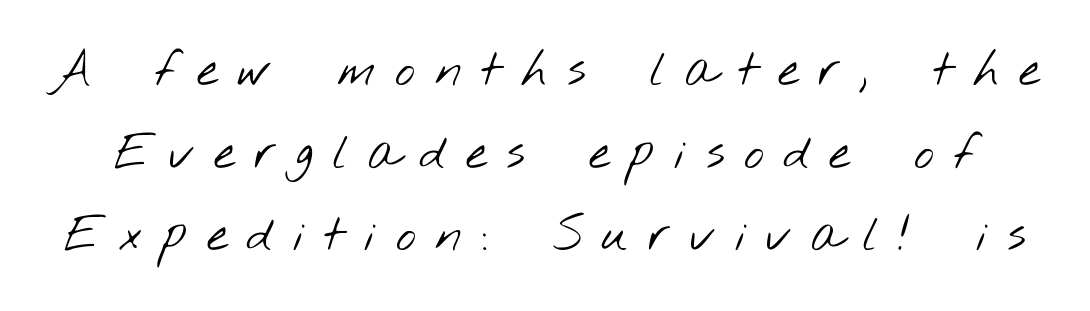
The image shows 48 px light, wide sans-serif type; set line spacing 1.72x, unusually wide letter spacing (+0.41 em), not underlined; low stroke contrast and a small x-height.
